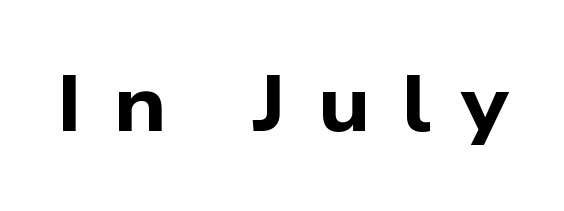
Q: Is the text bold? A: Yes.
Q: Is the typeface a serif or a sans-serif typeface? A: Sans-serif.
Q: Is the text underlined? A: No.
Q: Is the spacing between letters normal or unusually wide? A: Unusually wide.
Q: Width (condensed, normal, or wide)? A: Wide.
Q: Stroke contrast? A: Low.
Q: x-height? A: Medium.
Q: Monospaced? A: No.
